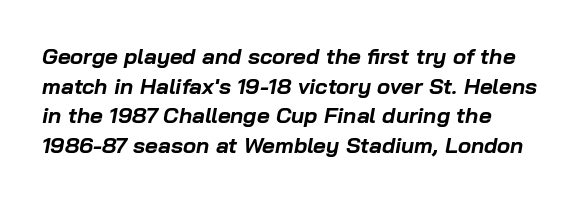
Every character sits at an angle, as italics do. Compared with typical paragraphs, the rows here are spaced about the same. Line starts are locked; line ends wander. Standard letterfit; no display-style spreading of the glyphs.
